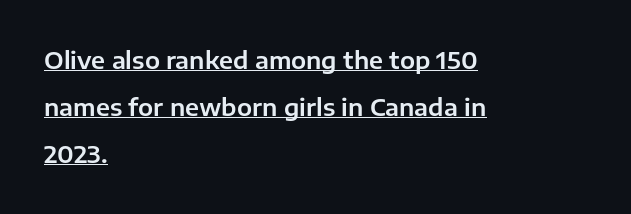
The image shows 24 px text type, upright; set left-aligned, loose line spacing (1.96x), normal letter spacing, underlined.
